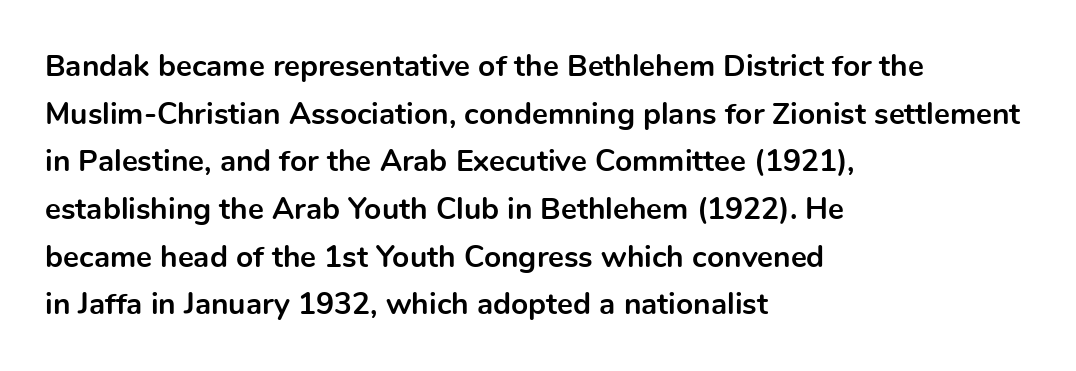
Honestly, the row spacing looks completely unremarkable. Strokes here are thick enough to call this a true bold. Only glyphs here, with clear space below each row. Each letter's strokes conclude bluntly, with no projecting serifs. The type is set solid horizontally, with unmodified tracking.
